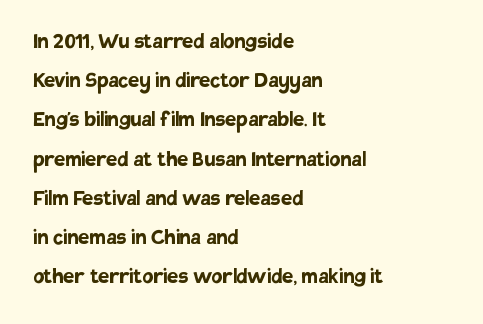
The image shows 25 px bold type, upright; set left-aligned, normal line spacing (1.57x), normal letter spacing, not underlined.
